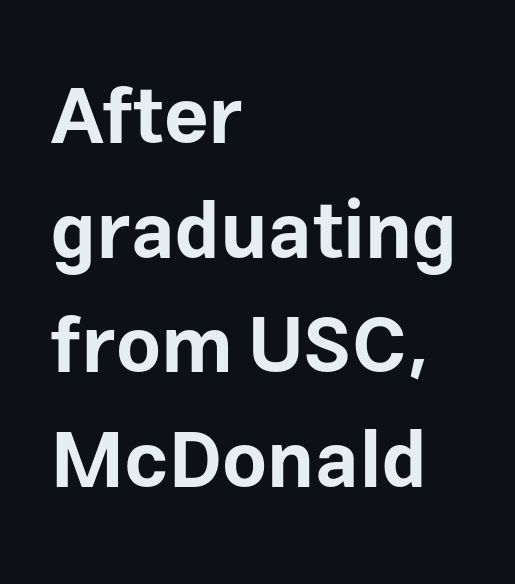
Bare-footed words on every line. Proportional: the letters do not fall into vertical columns. As a designer I'd log this as weight 700, bold. The rows are spaced the way most documents space them. These lines keep a tight, regular rhythm from letter to letter.
